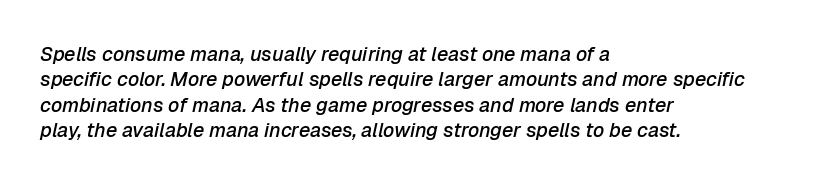
{"italic": "yes", "lean": "right", "slant_degrees": 12, "bold": "semi", "underline": "no", "align": "left", "line_spacing": "normal", "line_spacing_ratio": 1.27, "letter_spacing": "normal", "letter_spacing_em": 0.0, "glyph_px": 20}
